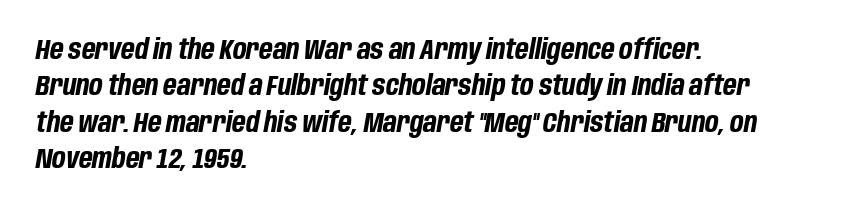
{"italic": "yes", "lean": "right", "slant_degrees": 10, "bold": "yes", "weight": "bold", "width": "condensed", "stroke_contrast": "low", "x_height": "large", "monospaced": "no", "underline": "no", "align": "left", "line_spacing": "normal", "line_spacing_ratio": 1.3, "letter_spacing": "normal", "letter_spacing_em": 0.0, "glyph_px": 28}
